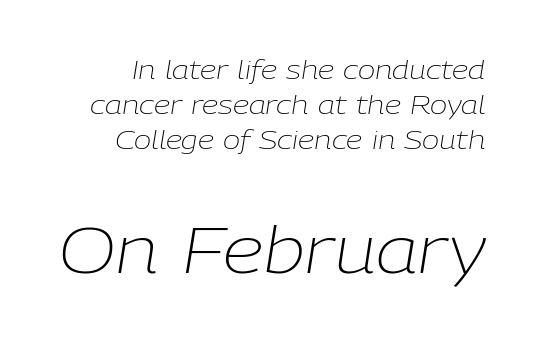
{"italic": "yes", "lean": "right", "slant_degrees": 9, "bold": "no", "weight": "light", "width": "normal", "stroke_contrast": "low", "x_height": "medium", "monospaced": "no", "underline": "no", "line_spacing": "normal", "line_spacing_ratio": 1.34, "letter_spacing": "normal", "letter_spacing_em": 0.0, "larger_block": "second", "size_ratio": 2.5, "glyph_px": 65}
